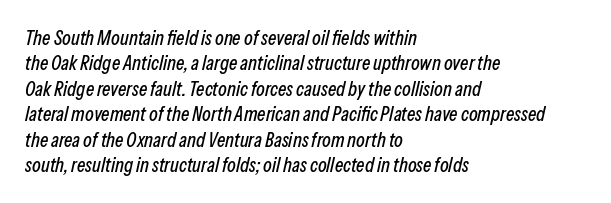
Short note: letters normally spaced. Would a proofreader flag this as italicized? Yes. Caption: multi-line text, flush left, ragged right. Plain, unruled lines of type.
